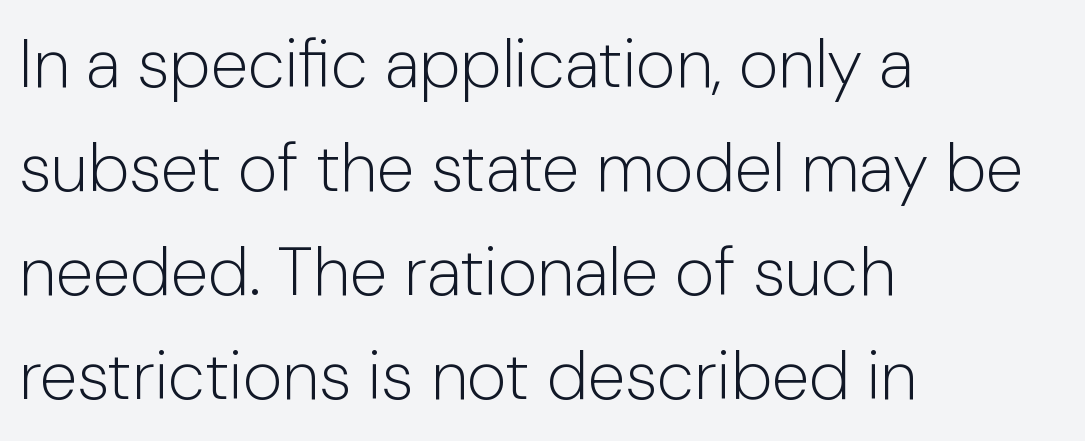
Q: Is the text bold? A: No.
Q: Is the text italic (slanted)? A: No, it is upright.
Q: Is the typeface a serif or a sans-serif typeface? A: Sans-serif.
Q: Is the text underlined? A: No.
Q: How is the paragraph aligned? A: Left-aligned.
Q: Is the spacing between letters normal or unusually wide? A: Normal.
Q: Is the spacing between lines tight, normal or loose? A: Normal.
Q: Width (condensed, normal, or wide)? A: Normal.
Q: Stroke contrast? A: Low.
Q: x-height? A: Medium.
Q: Monospaced? A: No.
